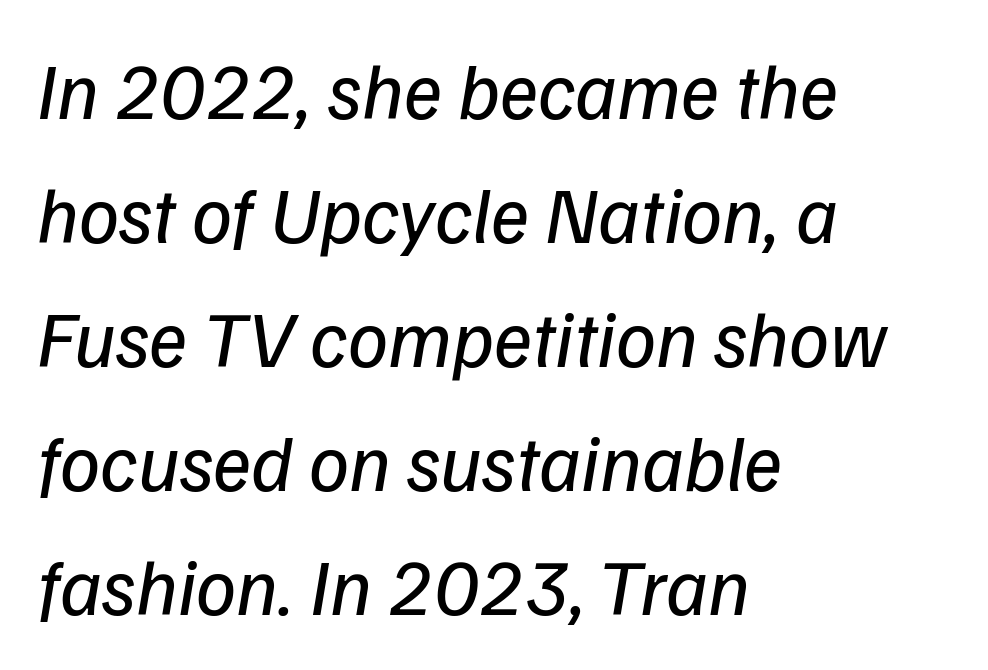
The glyphs are unaccompanied by any horizontal stroke below them. The rendering uses a moderate line-height, typical for paragraphs. Standard letterfit; no display-style spreading of the glyphs. The passage shown is typeset with a sans-serif family. Stem width sits at or under what a default text font uses.
